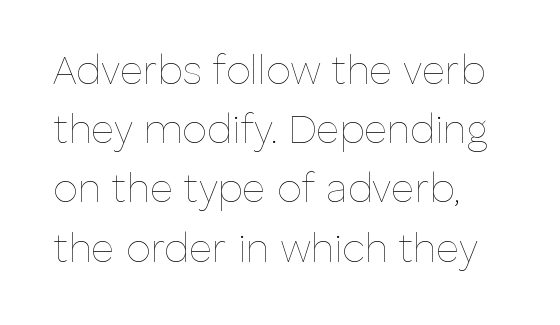
{"italic": "no", "bold": "no", "weight": "thin", "width": "normal", "stroke_contrast": "low", "x_height": "medium", "monospaced": "no", "underline": "no", "align": "left", "line_spacing": "normal", "line_spacing_ratio": 1.48, "letter_spacing": "normal", "letter_spacing_em": 0.0, "glyph_px": 40}
